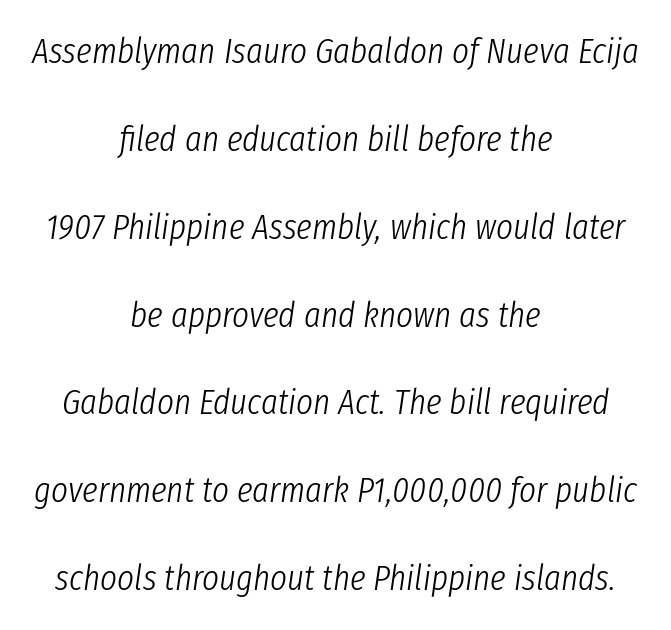
A bare baseline throughout the passage. The face used here is proportionally spaced, like ordinary book or web type. Is the block centered? Yes — each line is placed symmetrically about the middle. Observe the ordinary spacing: letters are neighbours, not strangers. Weight class: somewhere from thin through regular.
